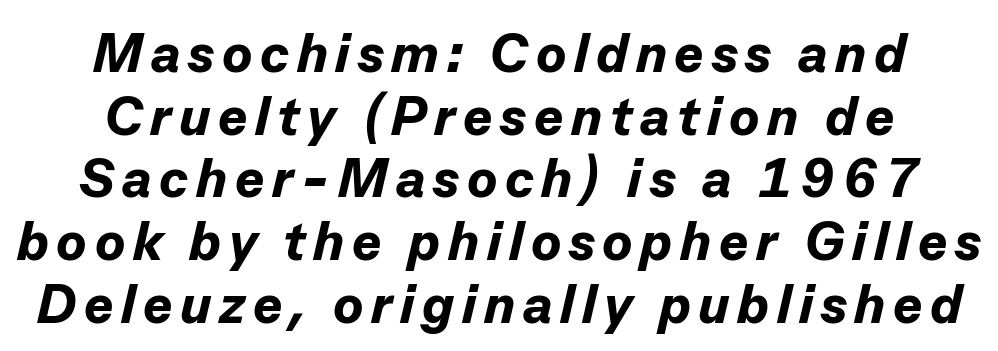
The image shows 55 px bold type, italic (leaning right); set centered, tight line spacing (1.14x), not underlined; low stroke contrast and a medium x-height.
